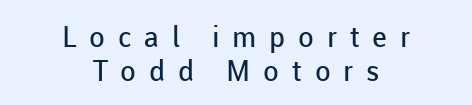
The lettering stays uniformly vertical, giving the passage a roman look. These glyphs show unthickened strokes, regular width or finer. The characters display no serif detailing; their extremities are plain. Only glyphs here, with clear space below each row. Typeset on center — no edge is straight.
